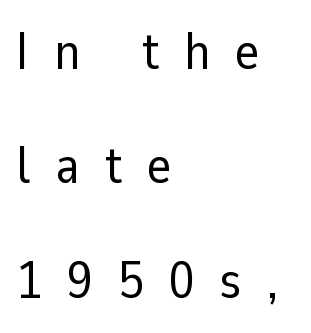
{"serif": "no", "italic": "no", "bold": "no", "weight": "regular", "width": "normal", "stroke_contrast": "low", "x_height": "medium", "monospaced": "no", "underline": "no", "align": "left", "line_spacing": "loose", "line_spacing_ratio": 2.2, "letter_spacing": "wide", "letter_spacing_em": 0.48, "glyph_px": 52}
